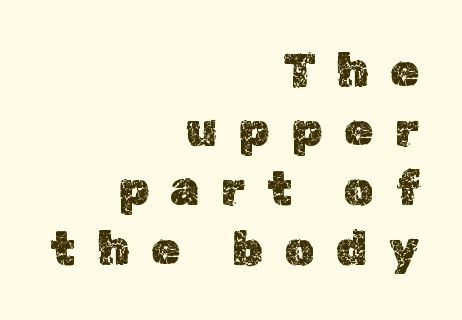
This is roman type, the default non-slanted kind. Honestly, the row spacing looks completely unremarkable. The passage shown is typed in a proportional face where columns would drift. The foot of each line stays bare and open. The ragged edge is on the left, which tells us the setting is flush right.
